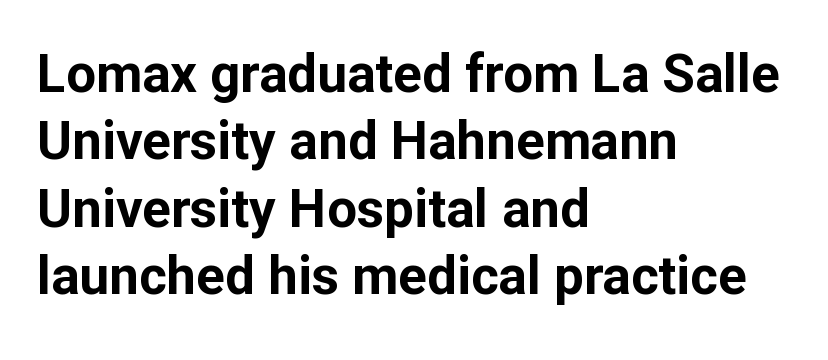
Q: Is the text bold? A: Yes.
Q: Is the text italic (slanted)? A: No, it is upright.
Q: Is the typeface a serif or a sans-serif typeface? A: Sans-serif.
Q: Is the text underlined? A: No.
Q: How is the paragraph aligned? A: Left-aligned.
Q: Is the spacing between letters normal or unusually wide? A: Normal.
Q: Is the spacing between lines tight, normal or loose? A: Normal.
Q: Width (condensed, normal, or wide)? A: Normal.
Q: Stroke contrast? A: Low.
Q: x-height? A: Medium.
Q: Monospaced? A: No.
